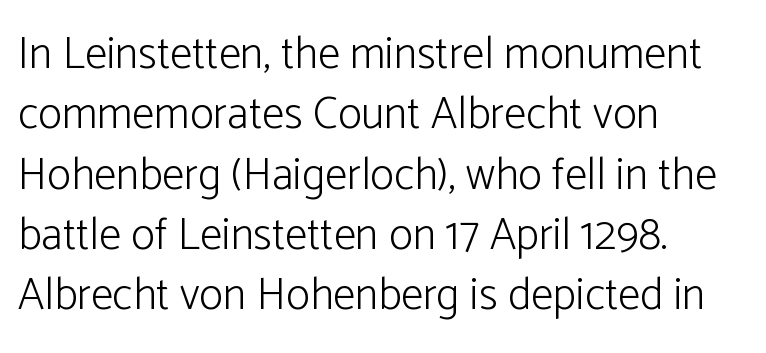
The image shows 45 px light sans-serif type, upright; set left-aligned, normal line spacing (1.34x), normal letter spacing, not underlined; low stroke contrast and a medium x-height.
